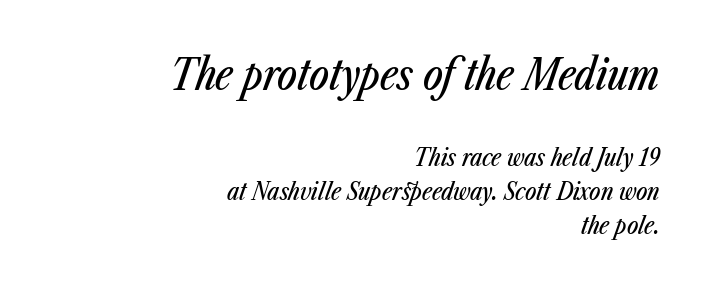
The image shows 42 px condensed type, italic (leaning right); set right-aligned, normal line spacing (1.42x), normal letter spacing, not underlined; the first (top) block is 1.75x larger; low stroke contrast and a medium x-height.
